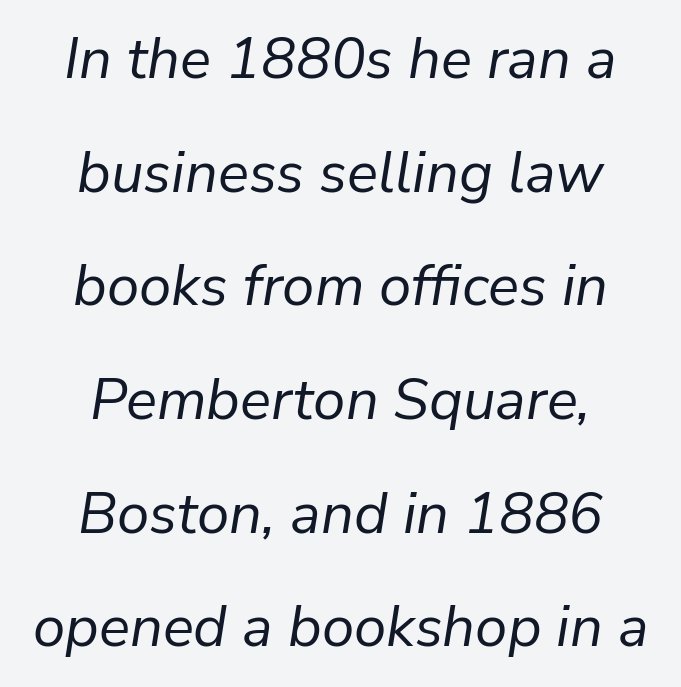
{"italic": "yes", "lean": "right", "slant_degrees": 9, "bold": "no", "weight": "regular", "width": "normal", "stroke_contrast": "low", "x_height": "medium", "monospaced": "no", "underline": "no", "align": "center", "line_spacing": "loose", "line_spacing_ratio": 1.96, "letter_spacing": "normal", "letter_spacing_em": 0.0, "glyph_px": 58}
